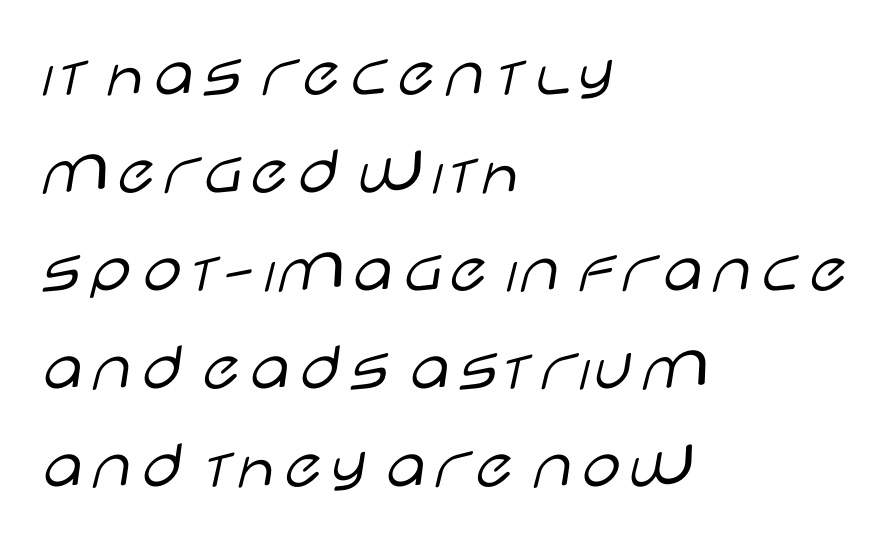
A student would call this left alignment; a typographer would say flush left, rag right. These lines keep a tight, regular rhythm from letter to letter. The rendering uses a moderate line-height, typical for paragraphs. Only glyphs here, with clear space below each row.
